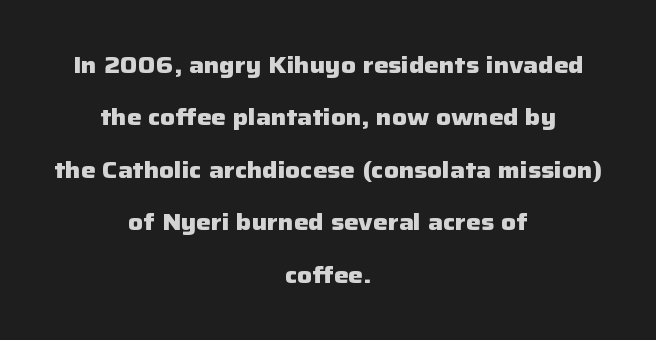
{"italic": "no", "bold": "yes", "underline": "no", "align": "center", "line_spacing": "loose", "line_spacing_ratio": 2.28, "letter_spacing": "normal", "letter_spacing_em": 0.0, "glyph_px": 23}
